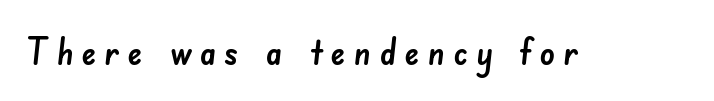
Do the characters align in a grid? No, the font is proportional. Serif or sans? Sans — the stroke terminals are bare. Only glyphs here, with clear space below each row. Display-style spreading of the glyphs; the letterfit is very open.
